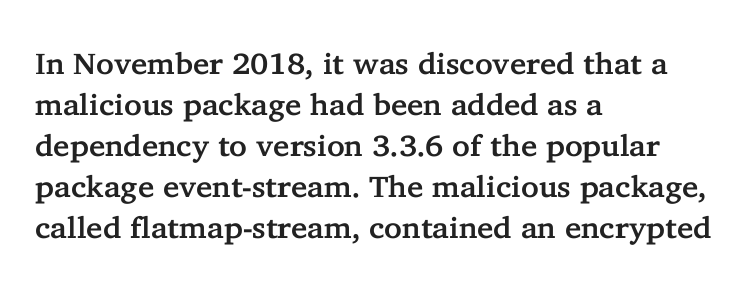
{"serif": "yes", "italic": "no", "width": "normal", "stroke_contrast": "low", "x_height": "medium", "monospaced": "no", "underline": "no", "align": "left", "line_spacing": "normal", "line_spacing_ratio": 1.37, "letter_spacing": "normal", "letter_spacing_em": 0.0, "glyph_px": 30}
